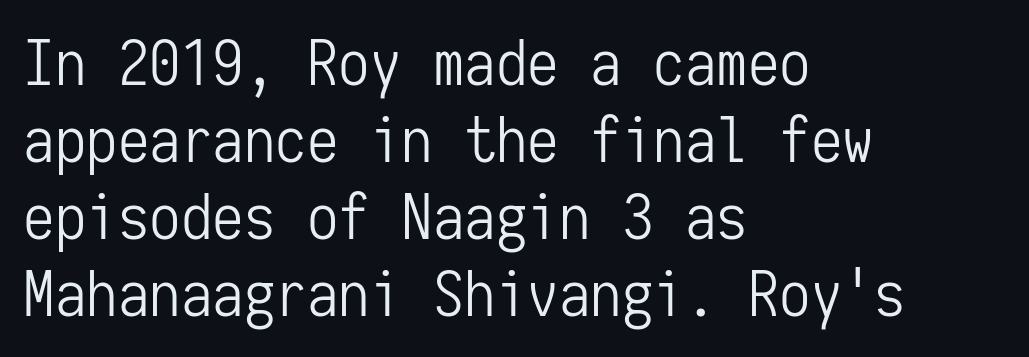
{"serif": "no", "italic": "no", "bold": "no", "weight": "light", "width": "condensed", "stroke_contrast": "low", "x_height": "medium", "monospaced": "yes", "underline": "no", "align": "left", "line_spacing_ratio": 1.22, "letter_spacing": "normal", "letter_spacing_em": 0.0, "glyph_px": 63}
